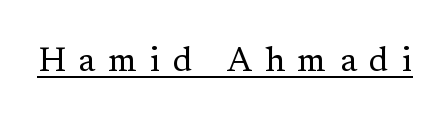
The face used here is proportionally spaced, like ordinary book or web type. The tracking reads as deliberately expanded to a designer's eye. The face looks like a standard text weight, possibly lighter. Underline: present.
